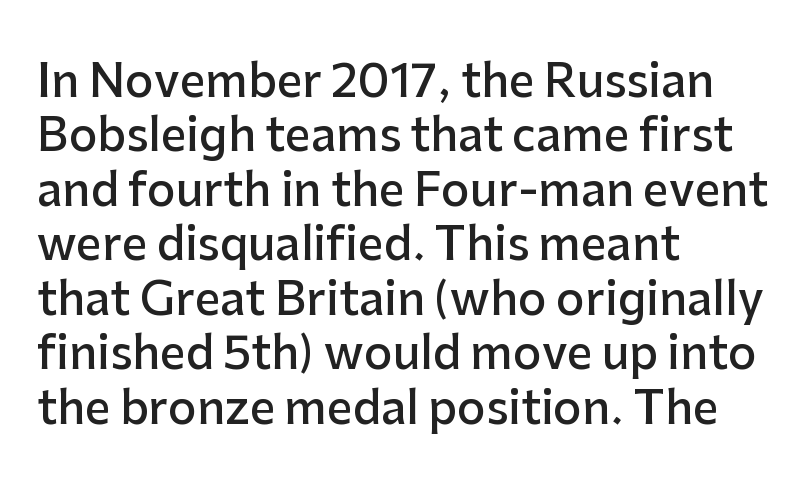
{"serif": "no", "italic": "no", "bold": "semi", "weight": "semibold", "width": "normal", "stroke_contrast": "low", "x_height": "medium", "monospaced": "no", "underline": "no", "align": "left", "line_spacing_ratio": 1.21, "letter_spacing": "normal", "letter_spacing_em": 0.0, "glyph_px": 45}
